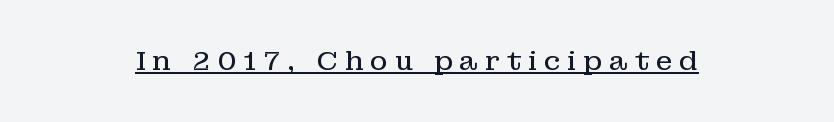
Does the lettering tilt? It doesn't — this is upright. Is the stroke heavy? The answer is a plain regular-or-lighter. Tracking here is generous; glyphs stand well apart from one another. The typesetter has applied underlining to the passage shown.
